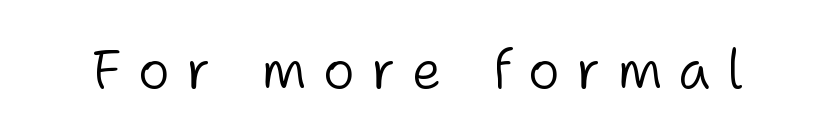
The image shows 54 px light sans-serif type, upright; set unusually wide letter spacing (+0.3 em), not underlined; low stroke contrast and a medium x-height.
